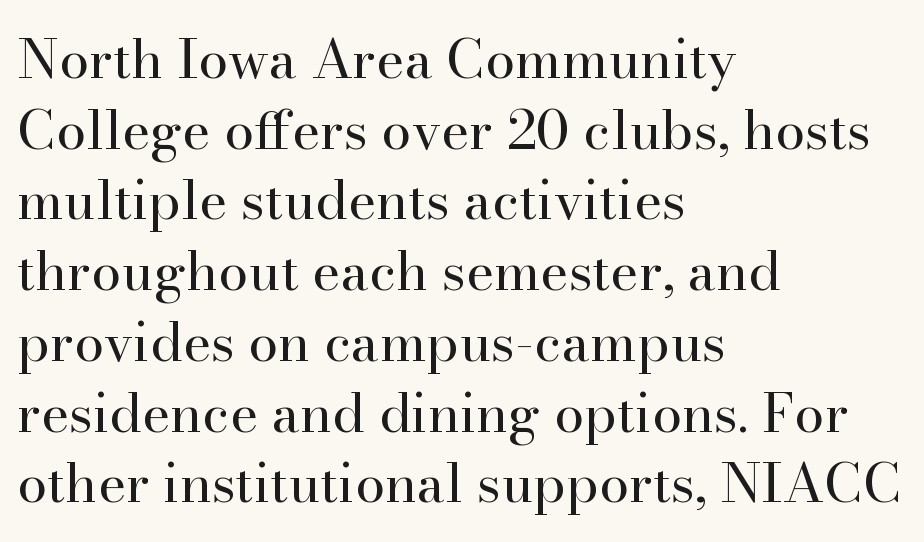
The image shows 54 px regular-weight serif type, upright; set left-aligned, normal line spacing (1.31x), normal letter spacing, not underlined; high stroke contrast and a small x-height.
